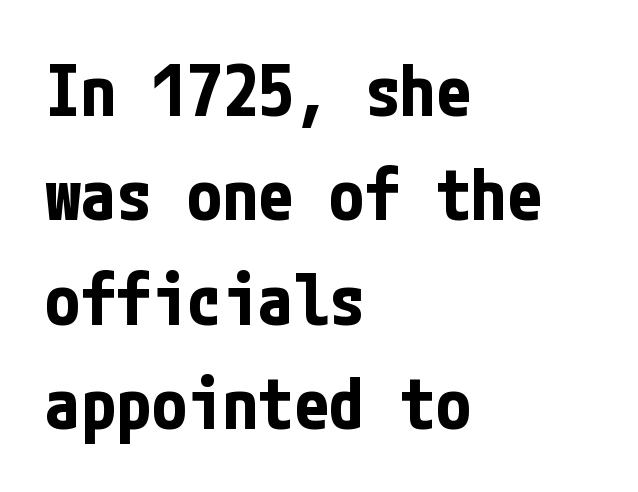
The image shows 71 px bold, condensed sans-serif type, upright; set left-aligned, normal line spacing (1.47x), normal letter spacing, not underlined; low stroke contrast and a medium x-height.
